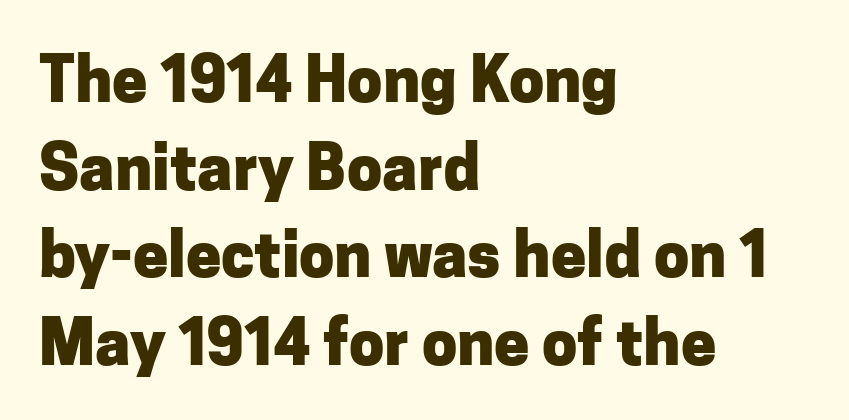
{"serif": "no", "italic": "no", "bold": "yes", "weight": "heavy", "width": "normal", "stroke_contrast": "low", "x_height": "medium", "monospaced": "no", "underline": "no", "align": "left", "line_spacing": "normal", "line_spacing_ratio": 1.39, "letter_spacing": "normal", "letter_spacing_em": 0.0, "glyph_px": 63}
